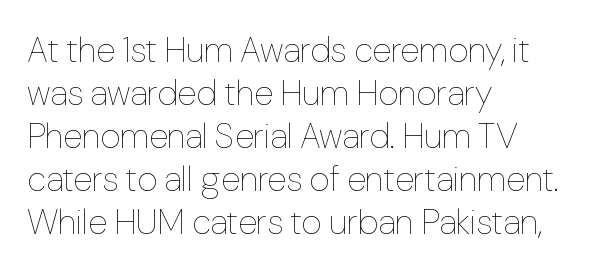
No extra ink here — the face is not bold. The gap between lines stays unmarked. Quick note: not italic, upright. Horizontal alignment here is leftward, the default for most running prose.
